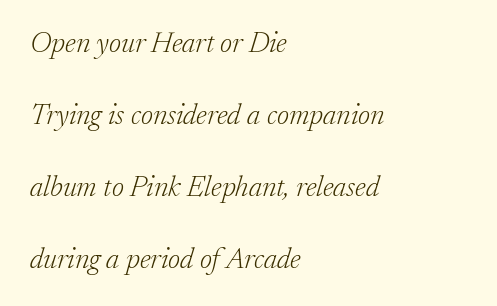
Q: Is the text bold? A: No.
Q: Is the text italic (slanted)? A: Yes, it leans right by about 17 degrees.
Q: Is the typeface a serif or a sans-serif typeface? A: Serif.
Q: Is the text underlined? A: No.
Q: How is the paragraph aligned? A: Left-aligned.
Q: Is the spacing between letters normal or unusually wide? A: Normal.
Q: Is the spacing between lines tight, normal or loose? A: Loose.
Q: Width (condensed, normal, or wide)? A: Normal.
Q: Stroke contrast? A: Low.
Q: x-height? A: Medium.
Q: Monospaced? A: No.
